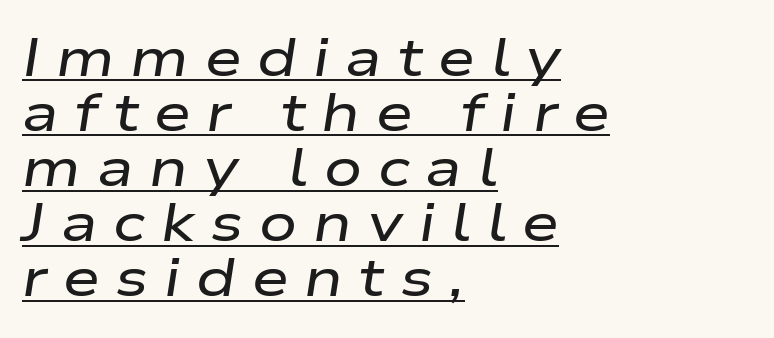
The lines are quadded left. Spacing between characters has been opened up far beyond the box default. The passage shown stacks its lines with hardly any gap. Somebody hit Ctrl+U on this one — the words are underlined.
